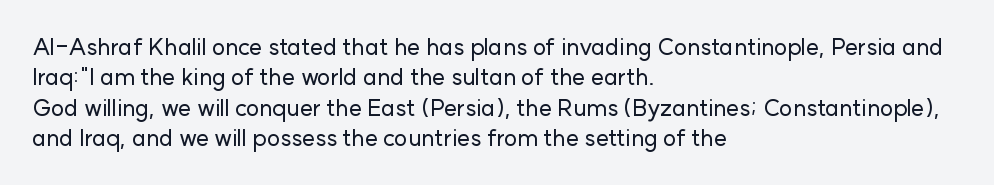
Q: Is the text italic (slanted)? A: No, it is upright.
Q: Is the text underlined? A: No.
Q: How is the paragraph aligned? A: Left-aligned.
Q: Is the spacing between letters normal or unusually wide? A: Normal.
Q: Is the spacing between lines tight, normal or loose? A: Normal.
